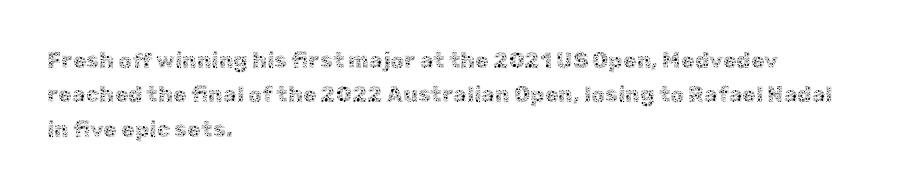
{"italic": "no", "bold": "no", "underline": "no", "align": "left", "line_spacing": "normal", "line_spacing_ratio": 1.56, "letter_spacing": "normal", "letter_spacing_em": 0.0, "glyph_px": 22}
